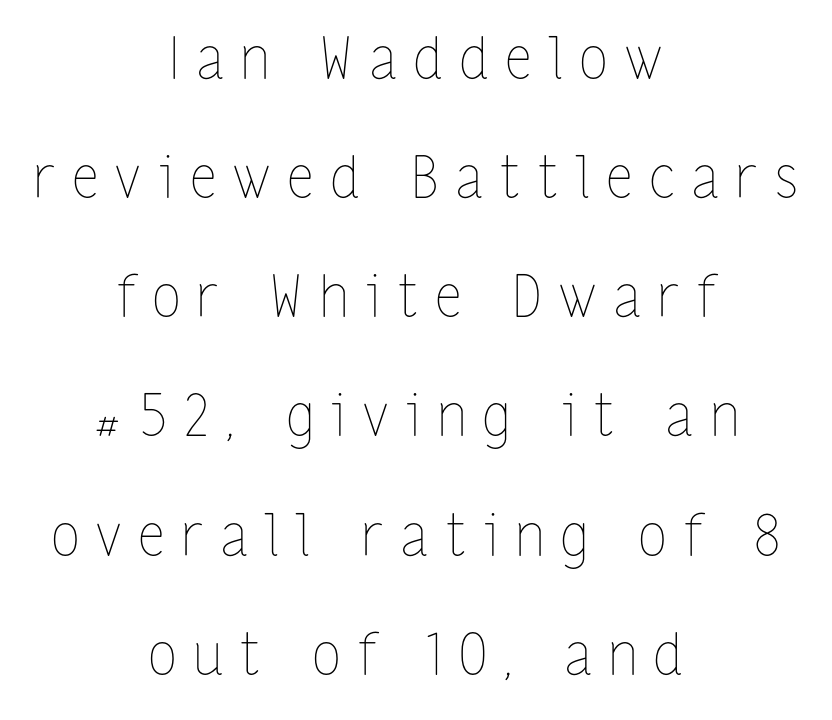
Quick note: underline off. Airy leading. Proportional: the letters do not fall into vertical columns. The compositor balanced each line on the midline. Summary of weight: not heavy and not bold.
